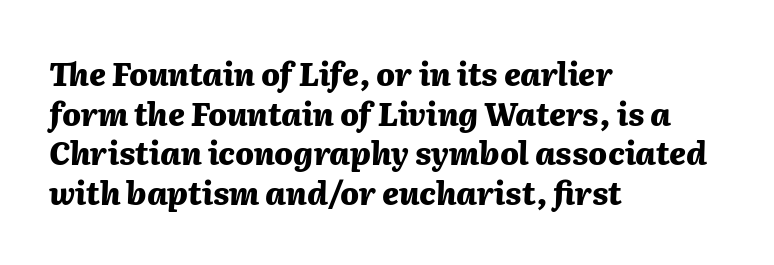
The compositor pushed each line to the left boundary. Caption: bold face, heavy strokes. The horizontal fit of the characters is conventional and even. The whole block is typeset with a tilt. Rule under the text: the space is simply empty. Successive baselines arrive at the customary interval.
